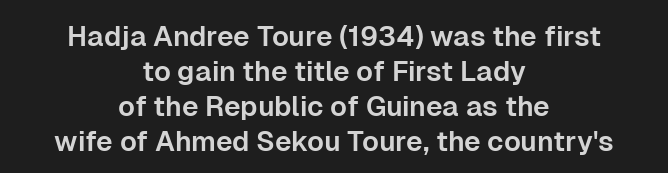
Q: Is the text italic (slanted)? A: No, it is upright.
Q: Is the typeface a serif or a sans-serif typeface? A: Sans-serif.
Q: Is the text underlined? A: No.
Q: How is the paragraph aligned? A: Centered.
Q: Is the spacing between letters normal or unusually wide? A: Normal.
Q: Is the spacing between lines tight, normal or loose? A: Normal.
Q: Width (condensed, normal, or wide)? A: Normal.
Q: Stroke contrast? A: Low.
Q: x-height? A: Medium.
Q: Monospaced? A: No.
